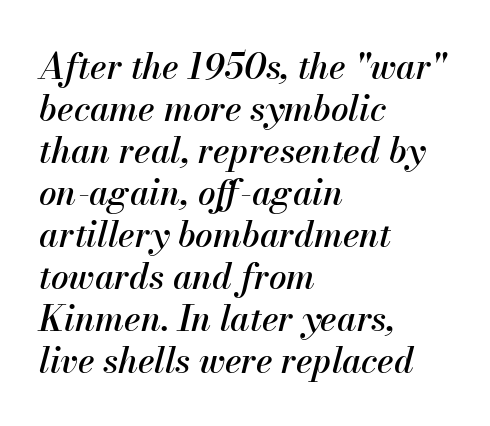
Rendered with sloped, italic letterforms. Each word holds together tightly as a unit, with standard inter-letter gaps. These lines are rendered in a variable-pitch font. Anything drawn beneath the words? Only blank space. The rendering anchors every line to the left-hand side.
